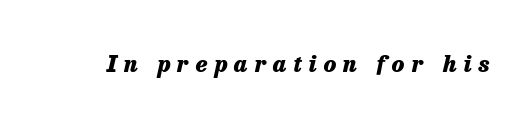
{"italic": "yes", "lean": "right", "slant_degrees": 13, "bold": "yes", "underline": "no", "letter_spacing": "wide", "letter_spacing_em": 0.3, "glyph_px": 23}
